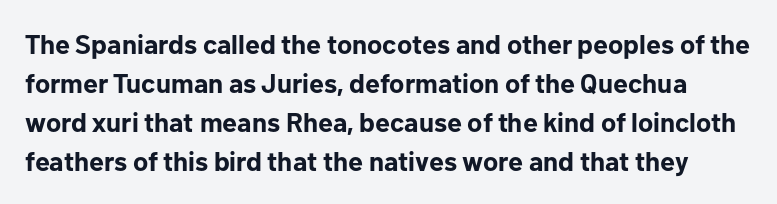
The image shows 27 px bold type, upright; set normal line spacing (1.45x), normal letter spacing, not underlined.
